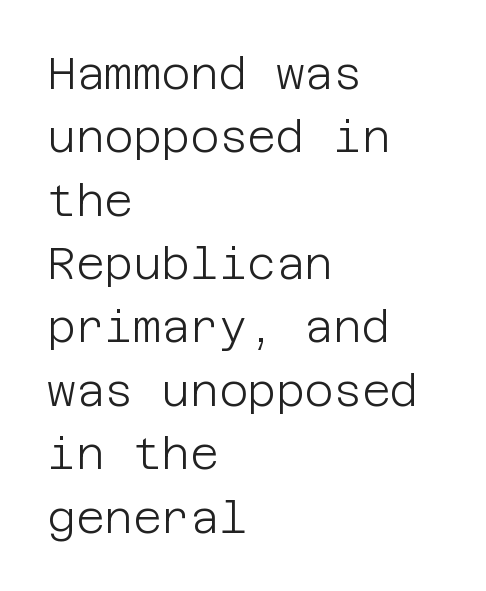
The image shows 44 px light sans-serif type, upright; set left-aligned, normal line spacing (1.44x), normal letter spacing, not underlined; low stroke contrast and a large x-height.
